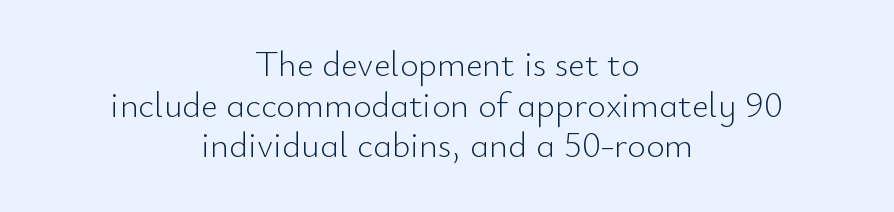
Q: Is the text bold? A: No.
Q: Is the text italic (slanted)? A: No, it is upright.
Q: Is the typeface a serif or a sans-serif typeface? A: Sans-serif.
Q: Is the text underlined? A: No.
Q: How is the paragraph aligned? A: Centered.
Q: Is the spacing between letters normal or unusually wide? A: Normal.
Q: Is the spacing between lines tight, normal or loose? A: Tight.
Q: Width (condensed, normal, or wide)? A: Normal.
Q: Stroke contrast? A: Low.
Q: x-height? A: Small.
Q: Monospaced? A: No.
